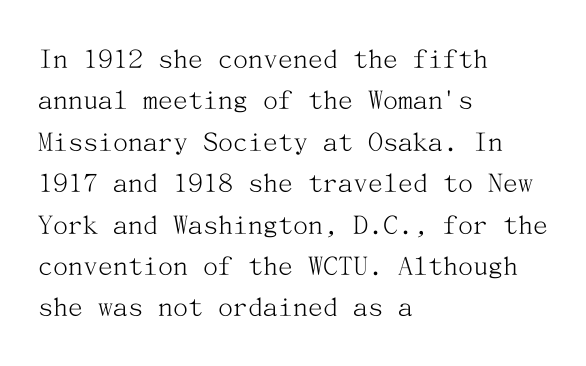
This sample uses plain, unmodified letter spacing. Descenders hang freely into open space. Each stroke keeps to a modest, everyday thickness or less. The font family rendered here belongs to the serif group.
